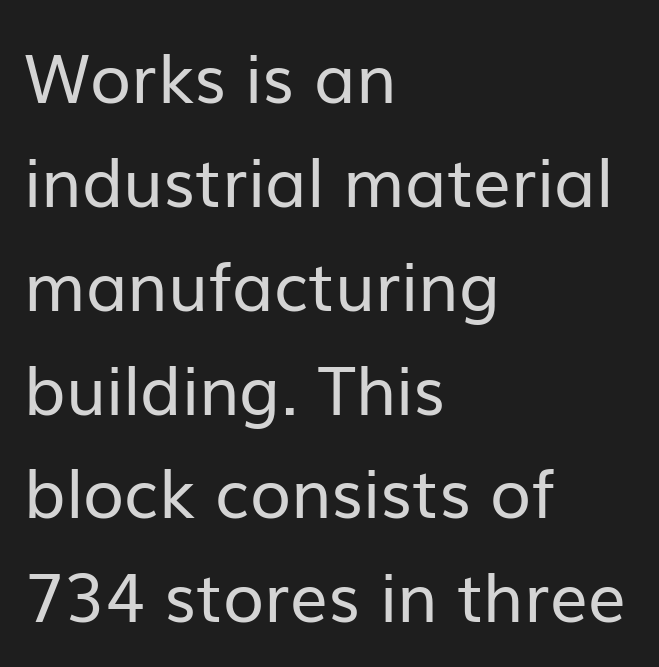
{"serif": "no", "italic": "no", "bold": "no", "weight": "regular", "width": "normal", "stroke_contrast": "low", "x_height": "medium", "monospaced": "no", "underline": "no", "align": "left", "line_spacing": "normal", "line_spacing_ratio": 1.55, "letter_spacing": "normal", "letter_spacing_em": 0.0, "glyph_px": 67}
